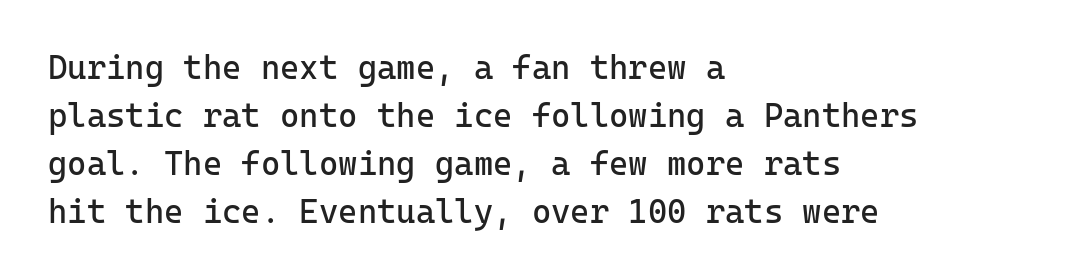
{"serif": "no", "italic": "no", "bold": "no", "weight": "regular", "width": "normal", "stroke_contrast": "low", "x_height": "medium", "monospaced": "yes", "underline": "no", "align": "left", "line_spacing": "normal", "line_spacing_ratio": 1.45, "letter_spacing": "normal", "letter_spacing_em": 0.0, "glyph_px": 33}
